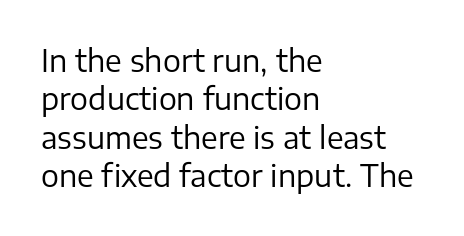
{"serif": "no", "italic": "no", "bold": "no", "weight": "regular", "width": "normal", "stroke_contrast": "low", "x_height": "medium", "monospaced": "no", "underline": "no", "align": "left", "line_spacing": "normal", "line_spacing_ratio": 1.28, "letter_spacing": "normal", "letter_spacing_em": 0.0, "glyph_px": 30}
